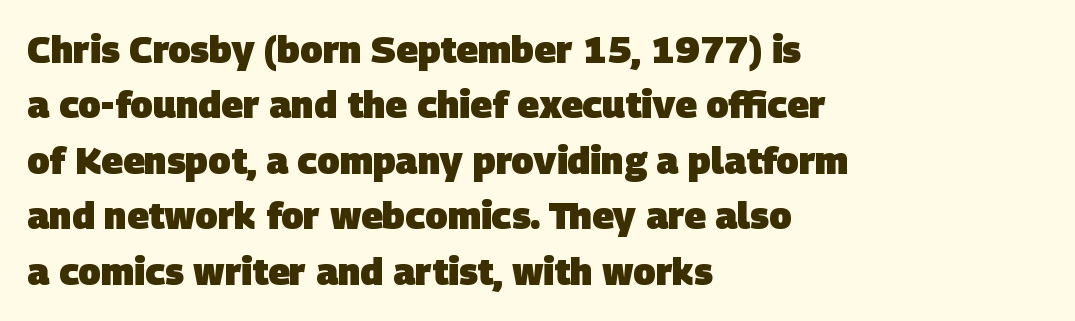
Letterform terminals end flat and unadorned throughout the passage. Letter spacing: default. Every letter is thick-stroked: bold, no question. The rendering uses natural spacing where letterforms have individual widths. This block has exactly the height ordinary leading produces.
